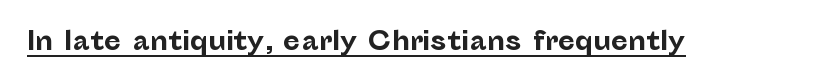
{"italic": "no", "bold": "yes", "underline": "yes", "letter_spacing": "normal", "letter_spacing_em": 0.0, "glyph_px": 25}
